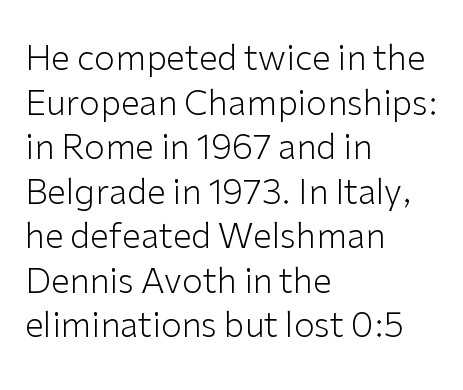
Q: Is the text bold? A: No.
Q: Is the text italic (slanted)? A: No, it is upright.
Q: Is the typeface a serif or a sans-serif typeface? A: Sans-serif.
Q: Is the text underlined? A: No.
Q: How is the paragraph aligned? A: Left-aligned.
Q: Is the spacing between letters normal or unusually wide? A: Normal.
Q: Is the spacing between lines tight, normal or loose? A: Normal.
Q: Width (condensed, normal, or wide)? A: Normal.
Q: Stroke contrast? A: Low.
Q: x-height? A: Medium.
Q: Monospaced? A: No.
